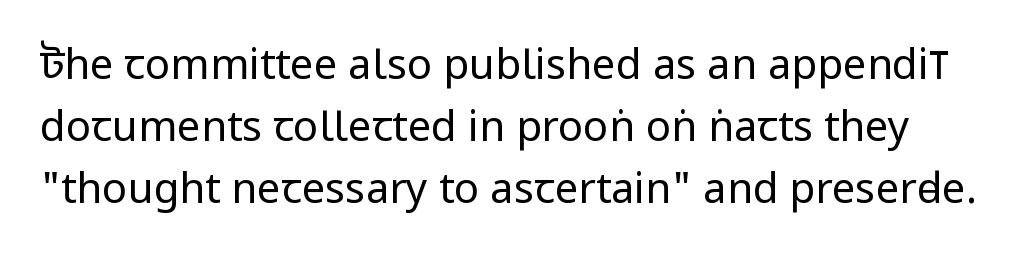
The gap between lines stays unmarked. The designer left line spacing at the default. Quick note: not italic, upright. The typeface chosen for these lines omits serifs. Weight class: somewhere from thin through regular.
